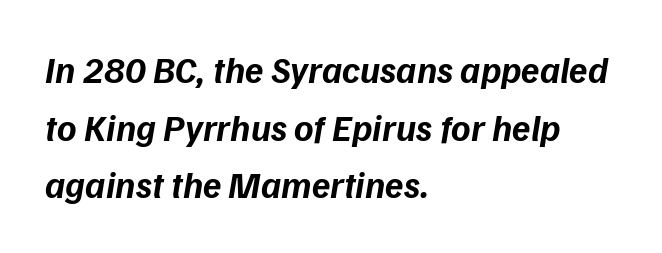
{"serif": "no", "bold": "yes", "weight": "bold", "width": "normal", "stroke_contrast": "low", "x_height": "medium", "monospaced": "no", "underline": "no", "align": "left", "line_spacing": "normal", "line_spacing_ratio": 1.56, "letter_spacing": "normal", "letter_spacing_em": 0.0, "glyph_px": 37}
